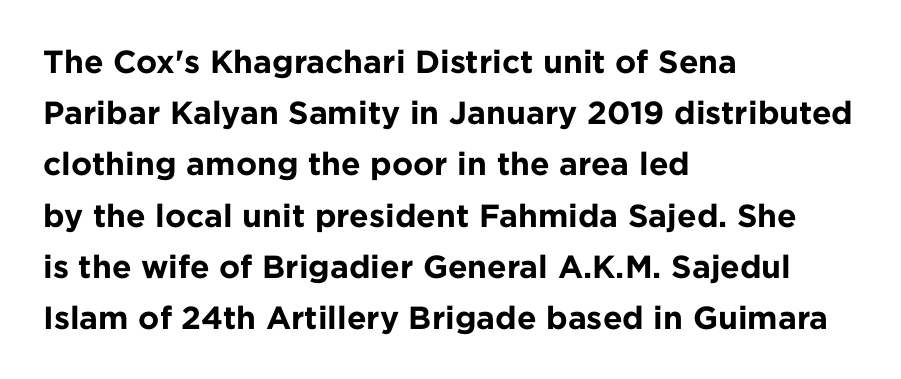
You could not count columns in this text — the font is proportionally spaced. The paragraph shown leans on its left margin. Only glyphs here, with clear space below each row. Is the letter spacing exaggerated? No — it looks like the ordinary default. Students, this is bold: see how much ink each stroke carries. Are there feet on the stems? There aren't — it's a sans.
